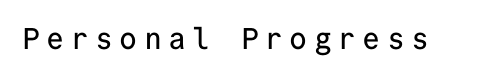
{"serif": "no", "italic": "no", "width": "normal", "stroke_contrast": "low", "x_height": "medium", "monospaced": "yes", "underline": "no", "letter_spacing": "wide", "letter_spacing_em": 0.21, "glyph_px": 30}
